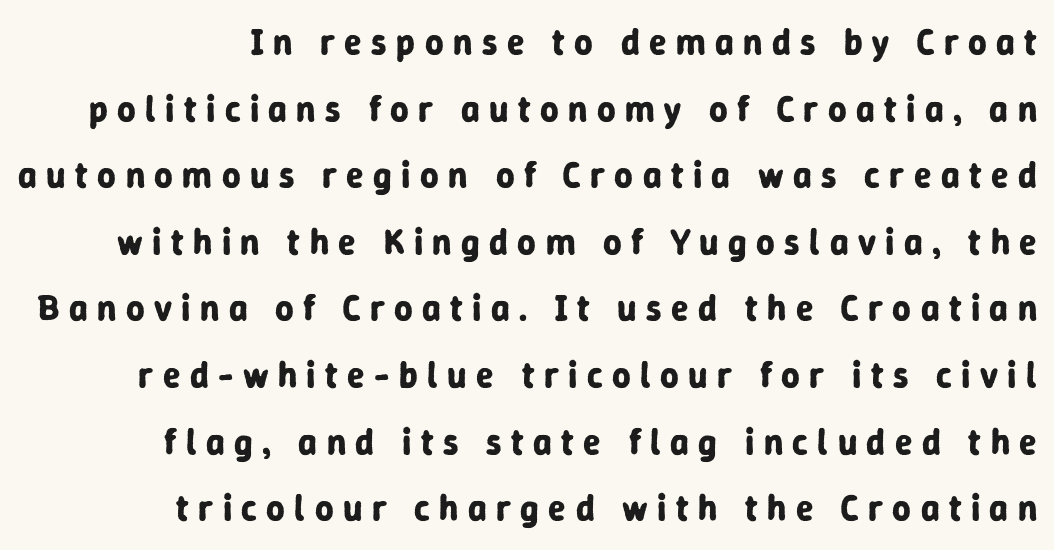
{"serif": "no", "italic": "no", "bold": "yes", "weight": "bold", "width": "normal", "stroke_contrast": "low", "x_height": "medium", "monospaced": "no", "underline": "no", "align": "right", "line_spacing_ratio": 1.85, "letter_spacing": "wide", "letter_spacing_em": 0.26, "glyph_px": 36}
